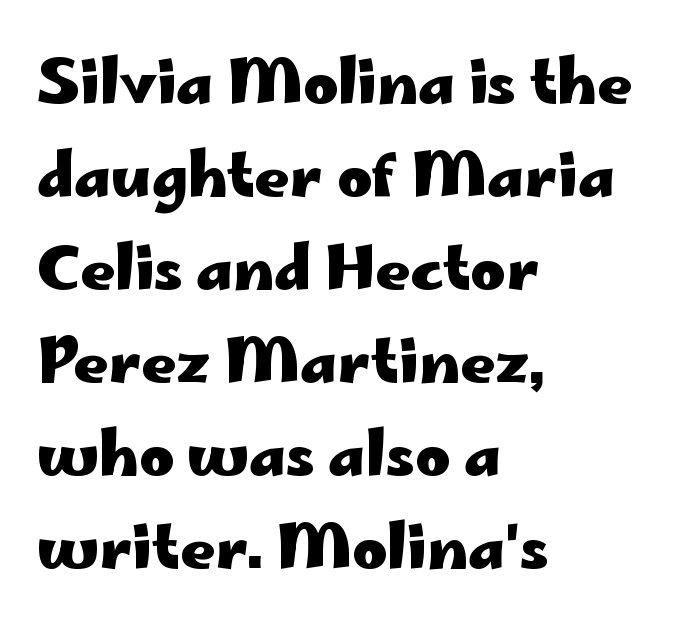
{"serif": "no", "italic": "no", "bold": "yes", "weight": "heavy", "width": "wide", "stroke_contrast": "low", "x_height": "small", "monospaced": "no", "underline": "no", "align": "left", "line_spacing": "normal", "line_spacing_ratio": 1.55, "letter_spacing": "normal", "letter_spacing_em": 0.0, "glyph_px": 60}
